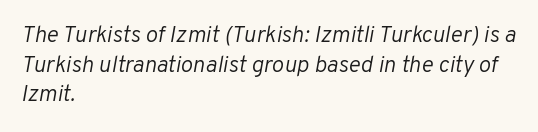
The letters are slanted; this is an italic face. Honestly, the letter spacing is just normal — you wouldn't notice it. Whoever set this chose a conventional vertical rhythm. Clear beneath every line of the passage.
